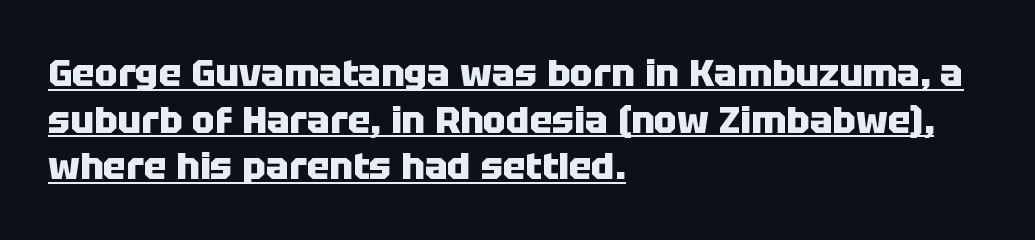
Q: Is the text bold? A: Yes.
Q: Is the text italic (slanted)? A: No, it is upright.
Q: Is the typeface a serif or a sans-serif typeface? A: Sans-serif.
Q: Is the text underlined? A: Yes.
Q: How is the paragraph aligned? A: Left-aligned.
Q: Is the spacing between letters normal or unusually wide? A: Normal.
Q: Width (condensed, normal, or wide)? A: Normal.
Q: Stroke contrast? A: Low.
Q: x-height? A: Large.
Q: Monospaced? A: No.
